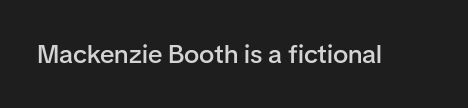
{"italic": "no", "bold": "semi", "underline": "no", "letter_spacing": "normal", "letter_spacing_em": 0.0, "glyph_px": 26}
